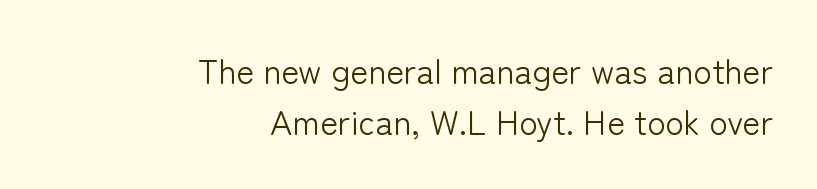
The image shows 34 px light sans-serif type, upright; set right-aligned, normal line spacing (1.49x), normal letter spacing, not underlined; low stroke contrast and a medium x-height.
